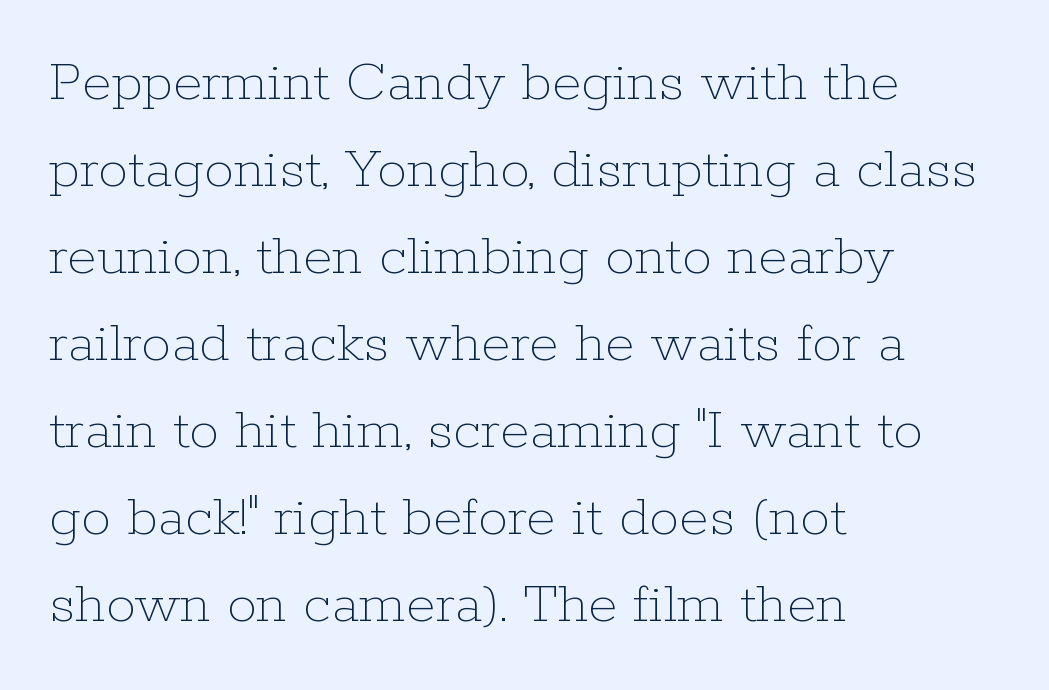
{"italic": "no", "bold": "no", "weight": "thin", "width": "normal", "stroke_contrast": "low", "x_height": "medium", "monospaced": "no", "underline": "no", "align": "left", "line_spacing": "normal", "line_spacing_ratio": 1.45, "letter_spacing": "normal", "letter_spacing_em": 0.0, "glyph_px": 60}
